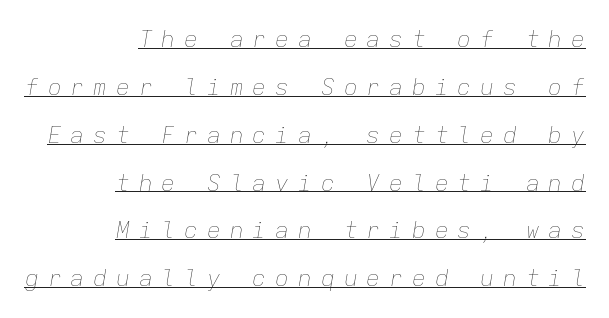
{"italic": "yes", "lean": "right", "slant_degrees": 9, "bold": "no", "underline": "yes", "align": "right", "line_spacing": "loose", "line_spacing_ratio": 2.08, "letter_spacing": "wide", "letter_spacing_em": 0.39, "glyph_px": 23}
